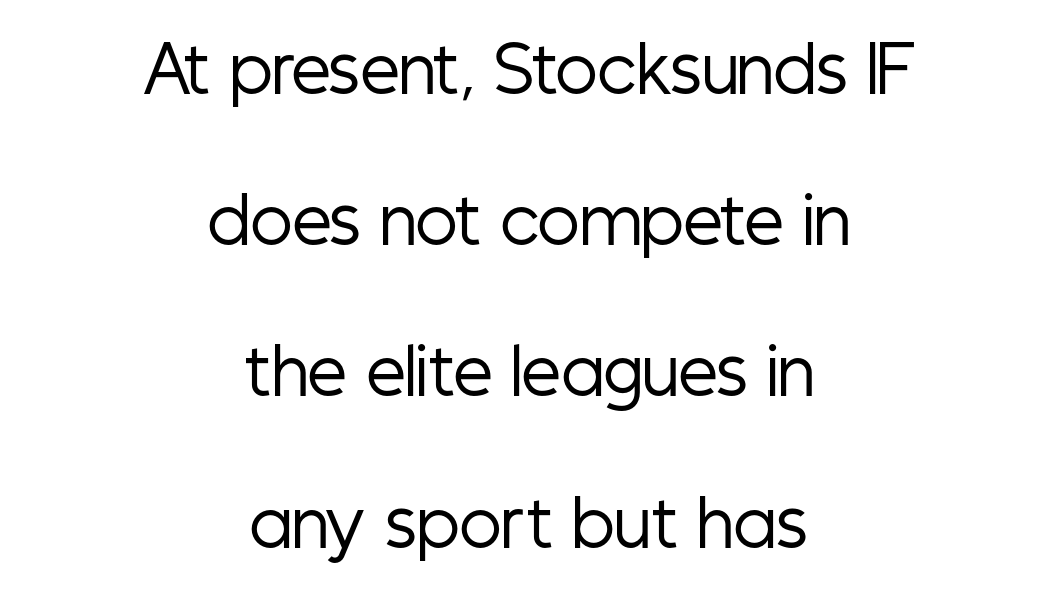
{"serif": "no", "italic": "no", "bold": "no", "weight": "regular", "width": "condensed", "stroke_contrast": "low", "x_height": "medium", "monospaced": "no", "underline": "no", "align": "center", "line_spacing": "loose", "line_spacing_ratio": 2.4, "letter_spacing": "normal", "letter_spacing_em": 0.0, "glyph_px": 63}
